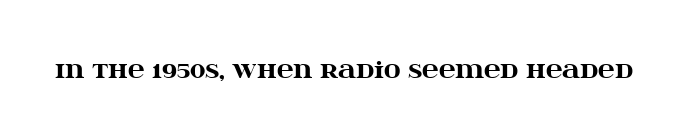
{"italic": "no", "bold": "yes", "underline": "no", "letter_spacing": "normal", "letter_spacing_em": 0.0, "glyph_px": 23}
